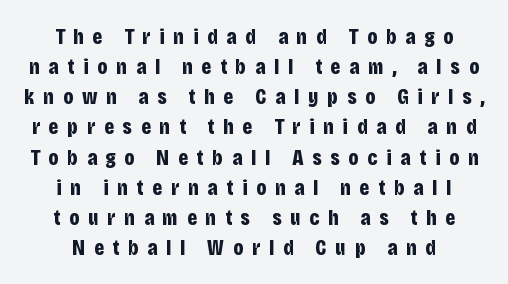
The image shows 22 px bold type, upright; set normal line spacing (1.37x), unusually wide letter spacing (+0.4 em), not underlined.
